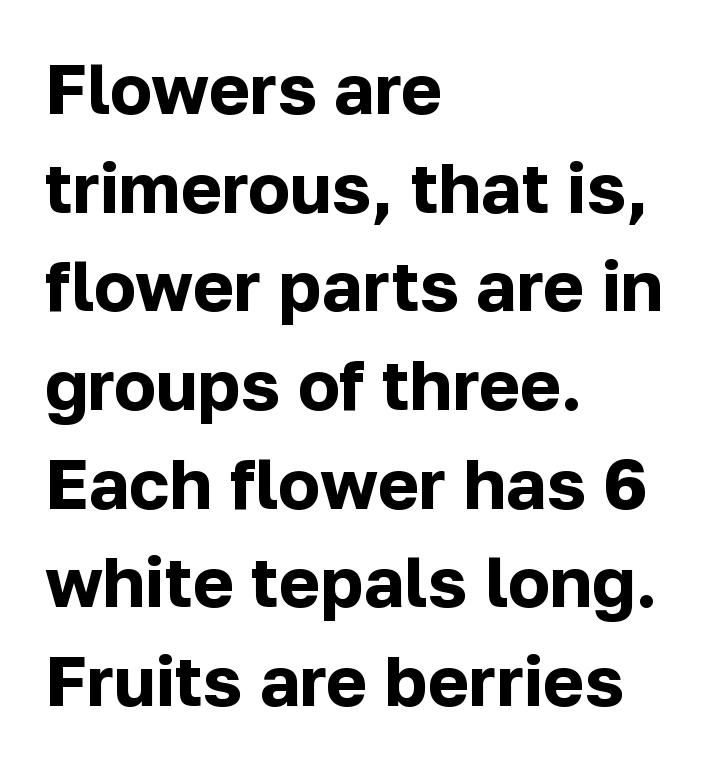
{"serif": "no", "italic": "no", "bold": "yes", "weight": "bold", "width": "normal", "stroke_contrast": "low", "x_height": "medium", "monospaced": "no", "underline": "no", "align": "left", "line_spacing": "normal", "line_spacing_ratio": 1.41, "letter_spacing": "normal", "letter_spacing_em": 0.0, "glyph_px": 70}
